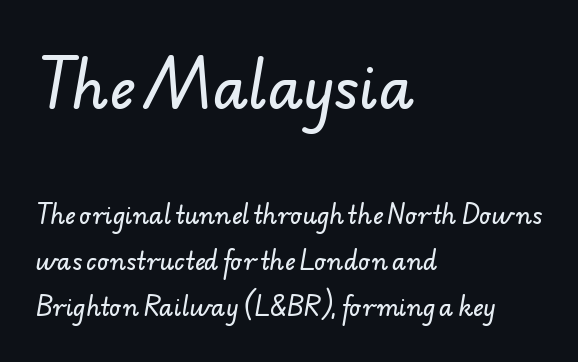
Q: Is the typeface a serif or a sans-serif typeface? A: Sans-serif.
Q: Is the text underlined? A: No.
Q: How is the paragraph aligned? A: Left-aligned.
Q: Is the spacing between letters normal or unusually wide? A: Normal.
Q: Is the spacing between lines tight, normal or loose? A: Loose.
Q: Which block of text is set in a larger size, the first (top) or the second (bottom)? A: The first (top) one.
Q: Width (condensed, normal, or wide)? A: Normal.
Q: Stroke contrast? A: Low.
Q: x-height? A: Small.
Q: Monospaced? A: No.
